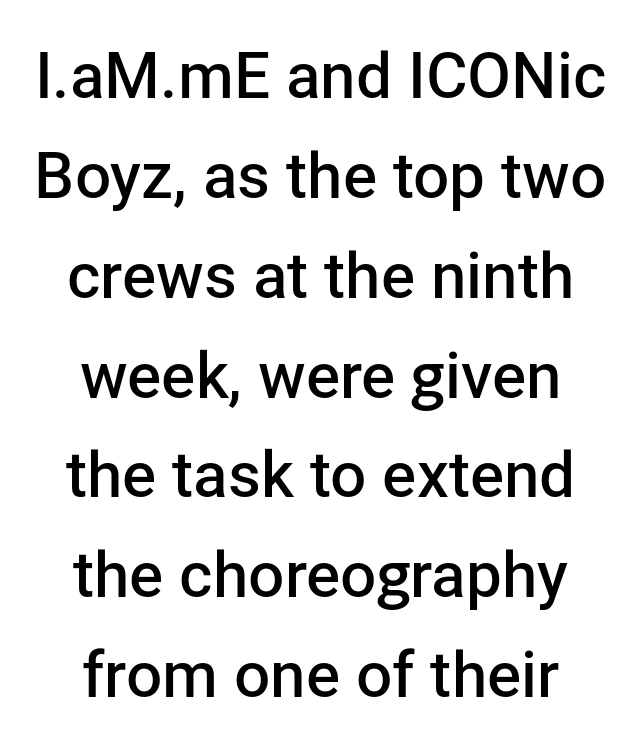
{"serif": "no", "italic": "no", "bold": "semi", "weight": "semibold", "width": "normal", "stroke_contrast": "low", "x_height": "medium", "monospaced": "no", "underline": "no", "align": "center", "line_spacing": "normal", "line_spacing_ratio": 1.56, "letter_spacing": "normal", "letter_spacing_em": 0.0, "glyph_px": 64}
